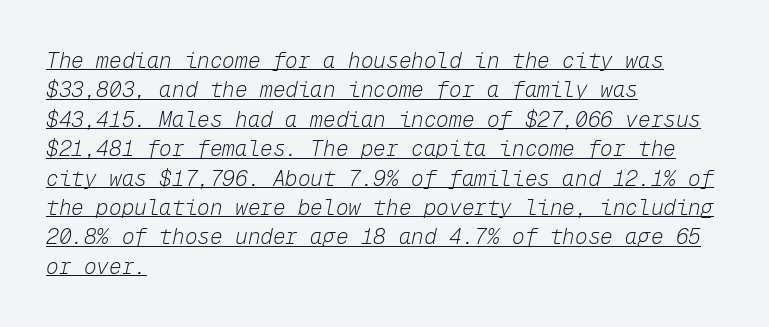
The image shows 21 px text type, italic (leaning right); set left-aligned, normal line spacing (1.4x), normal letter spacing, underlined.
